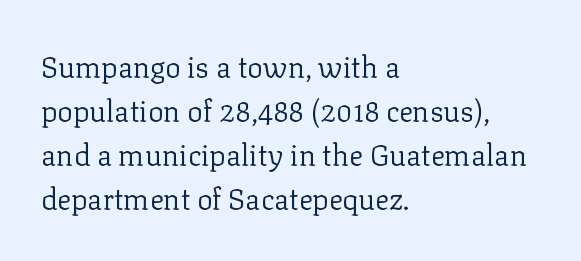
{"serif": "yes", "italic": "no", "bold": "no", "weight": "regular", "width": "normal", "stroke_contrast": "low", "x_height": "medium", "monospaced": "no", "underline": "no", "align": "left", "line_spacing": "normal", "line_spacing_ratio": 1.52, "letter_spacing": "normal", "letter_spacing_em": 0.0, "glyph_px": 29}
